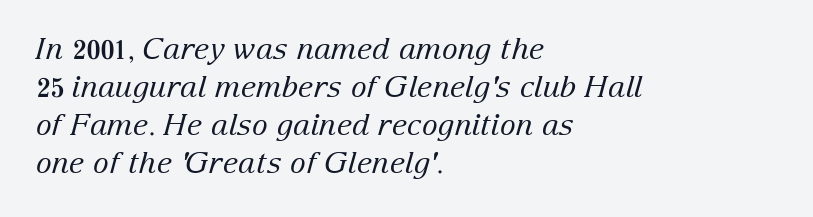
Q: Is the text bold? A: No.
Q: Is the text italic (slanted)? A: Yes, it leans right by about 15 degrees.
Q: Is the typeface a serif or a sans-serif typeface? A: Serif.
Q: Is the text underlined? A: No.
Q: How is the paragraph aligned? A: Left-aligned.
Q: Is the spacing between letters normal or unusually wide? A: Normal.
Q: Is the spacing between lines tight, normal or loose? A: Normal.
Q: Width (condensed, normal, or wide)? A: Normal.
Q: Stroke contrast? A: Low.
Q: x-height? A: Medium.
Q: Monospaced? A: No.
